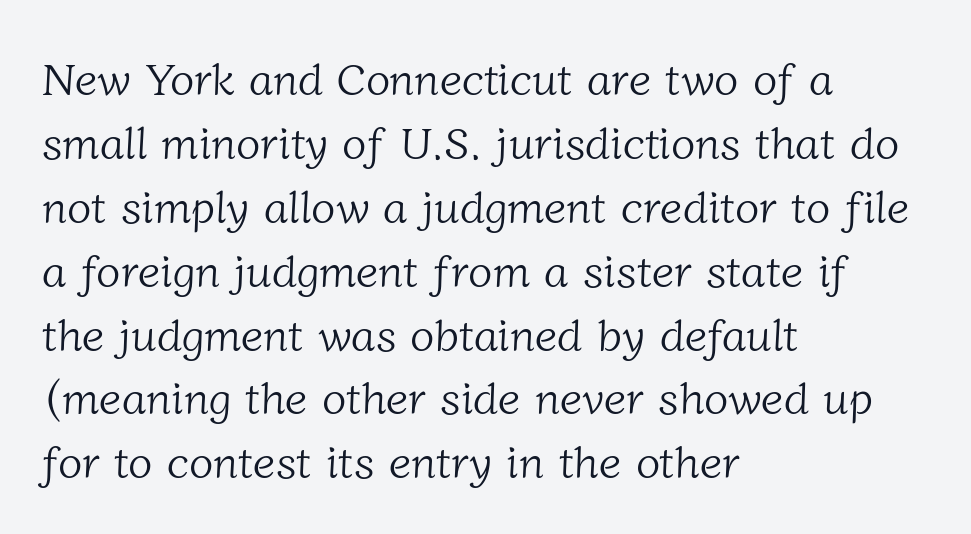
Q: Is the text bold? A: No.
Q: Is the typeface a serif or a sans-serif typeface? A: Serif.
Q: Is the text underlined? A: No.
Q: How is the paragraph aligned? A: Left-aligned.
Q: Is the spacing between letters normal or unusually wide? A: Normal.
Q: Is the spacing between lines tight, normal or loose? A: Normal.
Q: Width (condensed, normal, or wide)? A: Normal.
Q: Stroke contrast? A: Low.
Q: x-height? A: Medium.
Q: Monospaced? A: No.
